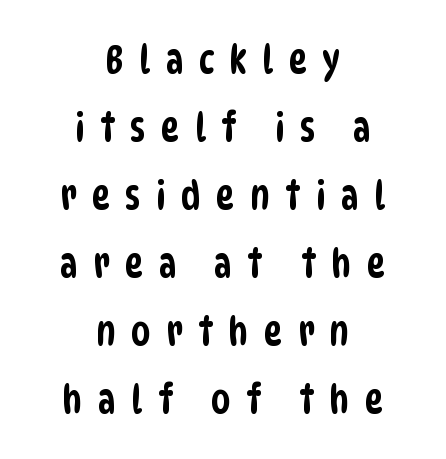
Type without underlining. Characters follow at a spacing far wider than the type designer built in. Check where the strokes stop: nothing finishes them off — pure sans. The lines are quadded center. This sample has the flowing, uneven cadence of proportional lettering.
